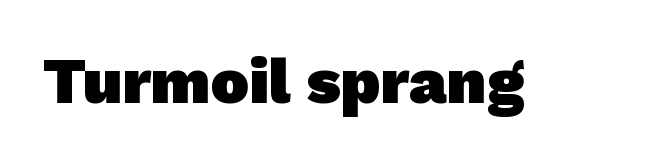
The image shows 64 px heavy sans-serif type; set normal letter spacing, not underlined; low stroke contrast and a medium x-height.
